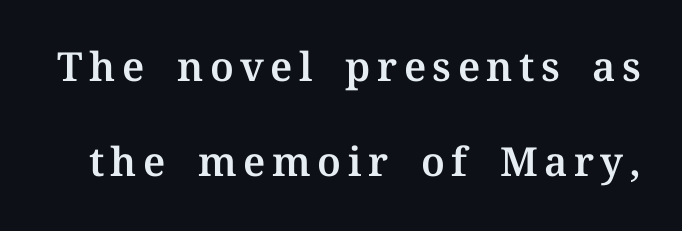
Q: Is the text italic (slanted)? A: No, it is upright.
Q: Is the typeface a serif or a sans-serif typeface? A: Serif.
Q: Is the text underlined? A: No.
Q: Is the spacing between lines tight, normal or loose? A: Loose.
Q: Width (condensed, normal, or wide)? A: Normal.
Q: Stroke contrast? A: Medium.
Q: x-height? A: Medium.
Q: Monospaced? A: No.
